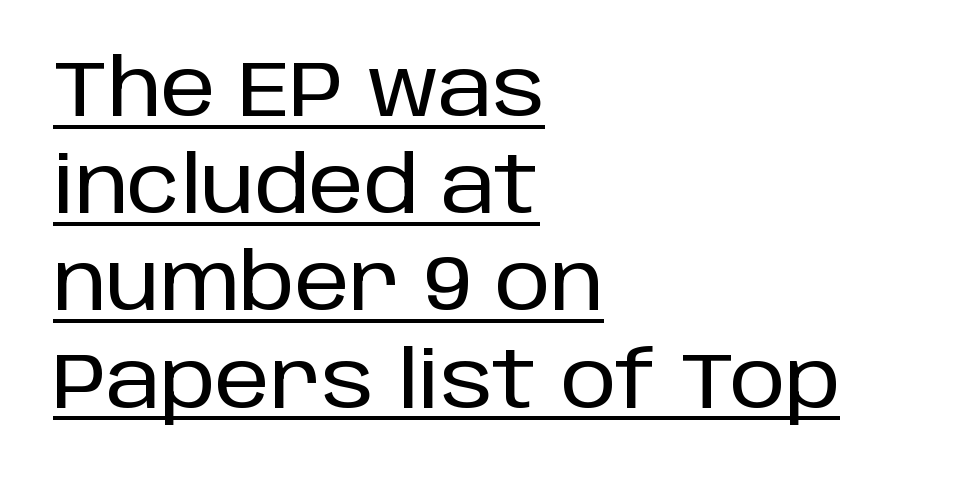
A roman cut, with each character standing at attention. This sample uses plain, unmodified letter spacing. The rendering uses the underline text-decoration. The passage shown is typed in a proportional face where columns would drift. Line starts are locked; line ends wander. This sample uses a sans-serif face.
